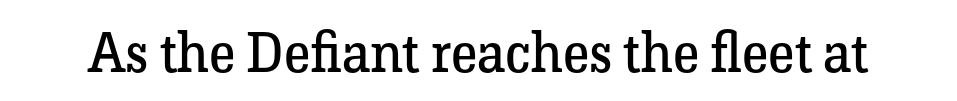
The image shows 56 px regular-weight serif type, upright; set normal letter spacing, not underlined; low stroke contrast and a medium x-height.
